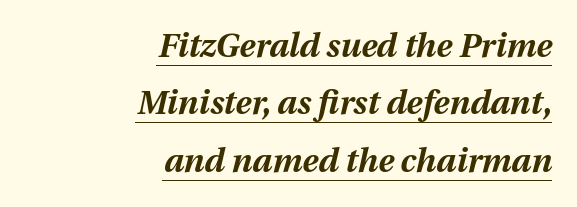
{"italic": "yes", "lean": "right", "slant_degrees": 12, "bold": "yes", "weight": "bold", "width": "normal", "stroke_contrast": "medium", "x_height": "medium", "monospaced": "no", "underline": "yes", "align": "right", "line_spacing_ratio": 1.74, "letter_spacing": "normal", "letter_spacing_em": 0.0, "glyph_px": 33}
